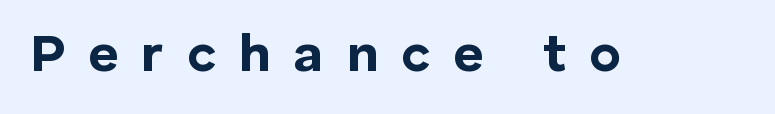
Q: Is the text bold? A: Yes.
Q: Is the text italic (slanted)? A: No, it is upright.
Q: Is the typeface a serif or a sans-serif typeface? A: Sans-serif.
Q: Is the text underlined? A: No.
Q: Is the spacing between letters normal or unusually wide? A: Unusually wide.
Q: Width (condensed, normal, or wide)? A: Normal.
Q: Stroke contrast? A: Low.
Q: x-height? A: Medium.
Q: Monospaced? A: No.
